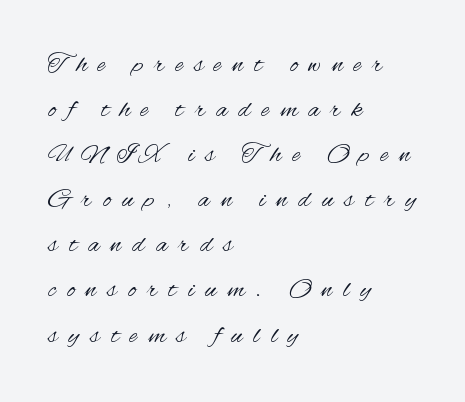
Q: Is the text bold? A: No.
Q: Is the text italic (slanted)? A: Yes.
Q: Is the text underlined? A: No.
Q: How is the paragraph aligned? A: Left-aligned.
Q: Is the spacing between letters normal or unusually wide? A: Unusually wide.
Q: Is the spacing between lines tight, normal or loose? A: Normal.
